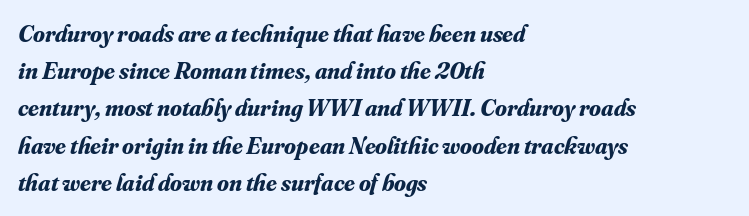
Between one letter and the next there's only the usual sliver of space. The block of text has a typical density, with ordinary space between rows. This sample is left-justified, so line endings fall wherever the words run out. Beneath every word, the page is bare. A typesetter would mark this as italic.
